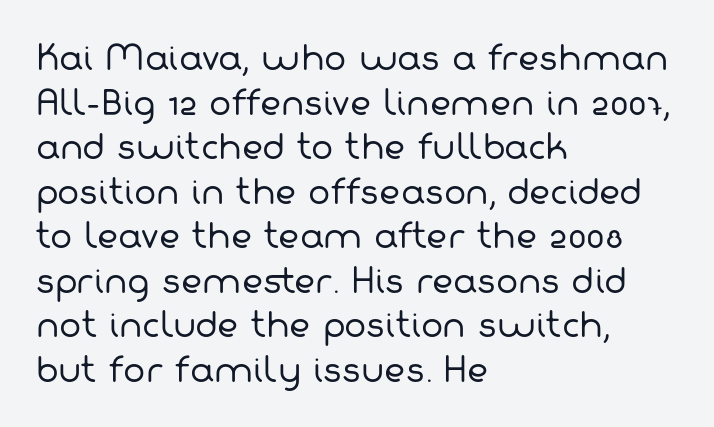
Letters rest on an invisible, unmarked baseline. Font category for this specimen: sans-serif. The letters advance in unequal steps, a hallmark of proportional type. The tracking reads as untouched default to a designer's eye.
